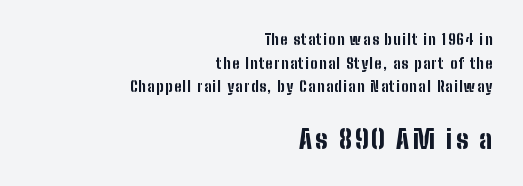
The image shows 26 px bold type, upright; set right-aligned, normal line spacing (1.69x), not underlined; the second (bottom) block is 1.86x larger.
